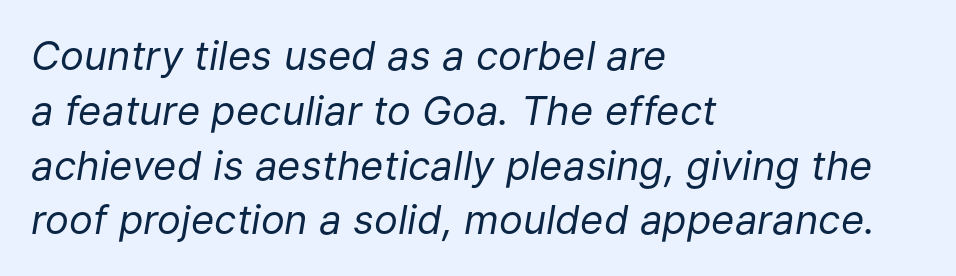
The image shows 40 px regular-weight type, italic (leaning right); set left-aligned, normal line spacing (1.37x), normal letter spacing, not underlined; low stroke contrast and a medium x-height.
